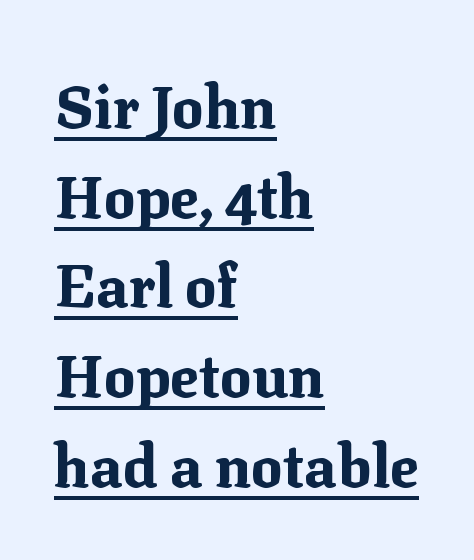
{"serif": "yes", "italic": "no", "bold": "yes", "weight": "bold", "width": "normal", "stroke_contrast": "medium", "x_height": "medium", "monospaced": "no", "underline": "yes", "align": "left", "line_spacing": "normal", "line_spacing_ratio": 1.52, "letter_spacing": "normal", "letter_spacing_em": 0.0, "glyph_px": 59}
